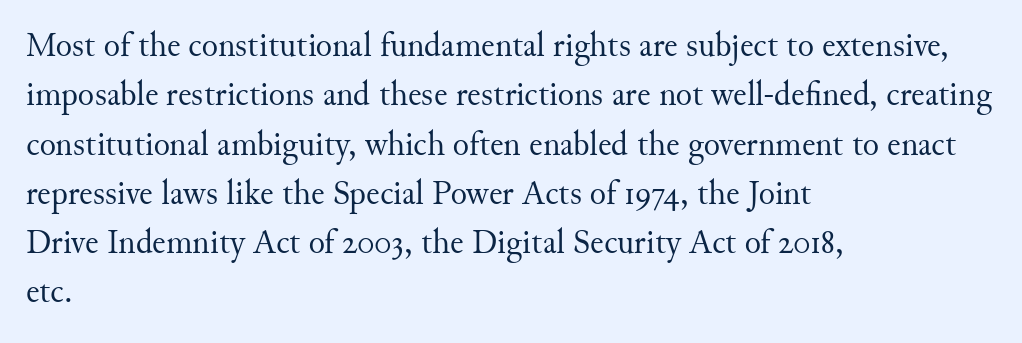
{"serif": "yes", "italic": "no", "bold": "no", "weight": "regular", "width": "normal", "stroke_contrast": "medium", "x_height": "small", "monospaced": "no", "underline": "no", "align": "left", "line_spacing": "normal", "line_spacing_ratio": 1.45, "letter_spacing": "normal", "letter_spacing_em": 0.0, "glyph_px": 34}
